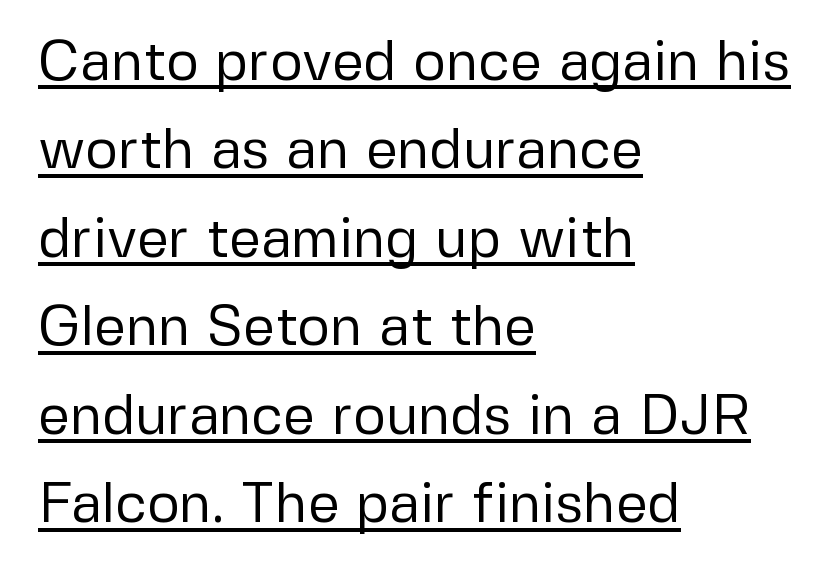
{"serif": "no", "italic": "no", "bold": "no", "weight": "regular", "width": "normal", "stroke_contrast": "low", "x_height": "medium", "monospaced": "no", "underline": "yes", "align": "left", "line_spacing": "normal", "line_spacing_ratio": 1.58, "letter_spacing": "normal", "letter_spacing_em": 0.0, "glyph_px": 56}
